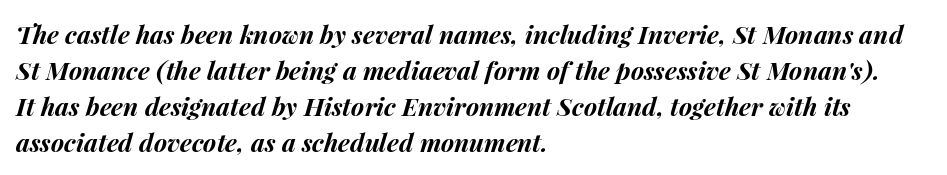
Q: Is the text bold? A: Yes.
Q: Is the text italic (slanted)? A: Yes, it leans right by about 15 degrees.
Q: Is the text underlined? A: No.
Q: How is the paragraph aligned? A: Left-aligned.
Q: Is the spacing between letters normal or unusually wide? A: Normal.
Q: Is the spacing between lines tight, normal or loose? A: Normal.
